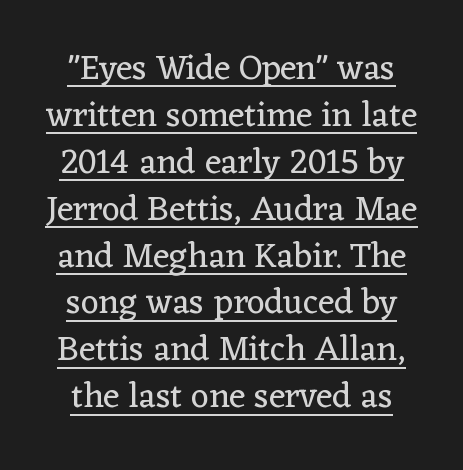
Q: Is the text bold? A: No.
Q: Is the text italic (slanted)? A: No, it is upright.
Q: Is the typeface a serif or a sans-serif typeface? A: Serif.
Q: Is the text underlined? A: Yes.
Q: How is the paragraph aligned? A: Centered.
Q: Is the spacing between letters normal or unusually wide? A: Normal.
Q: Is the spacing between lines tight, normal or loose? A: Normal.
Q: Width (condensed, normal, or wide)? A: Normal.
Q: Stroke contrast? A: Low.
Q: x-height? A: Medium.
Q: Monospaced? A: No.
